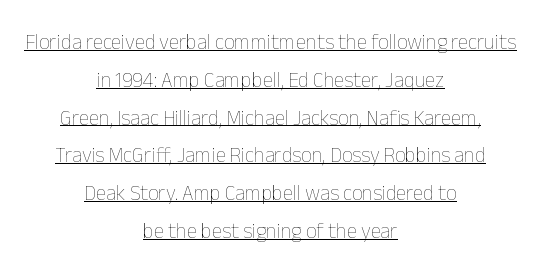
{"italic": "no", "bold": "no", "underline": "yes", "align": "center", "line_spacing_ratio": 1.8, "letter_spacing": "normal", "letter_spacing_em": 0.0, "glyph_px": 21}
